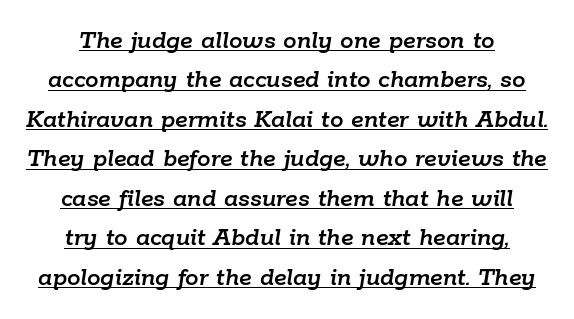
Q: Is the text italic (slanted)? A: Yes, it leans right by about 9 degrees.
Q: Is the text underlined? A: Yes.
Q: How is the paragraph aligned? A: Centered.
Q: Is the spacing between letters normal or unusually wide? A: Normal.
Q: Is the spacing between lines tight, normal or loose? A: Normal.
